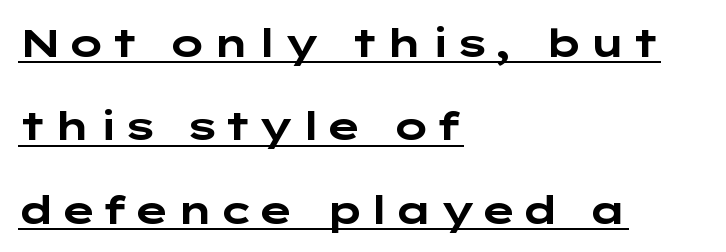
Does the type have serifs? No, each stem ends abruptly. This rendering uses left alignment, leaving the right contour irregular. Caption: bold face, heavy strokes. The axis of the letterforms is exactly vertical.
